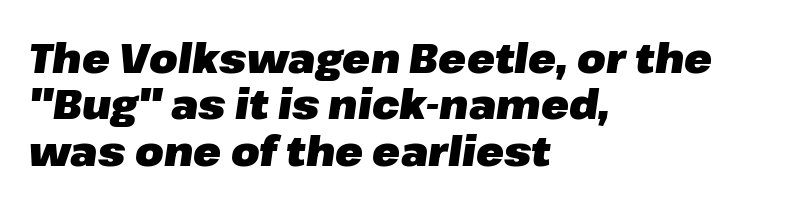
Q: Is the text bold? A: Yes.
Q: Is the text italic (slanted)? A: Yes, it leans right by about 8 degrees.
Q: Is the text underlined? A: No.
Q: How is the paragraph aligned? A: Left-aligned.
Q: Is the spacing between letters normal or unusually wide? A: Normal.
Q: Is the spacing between lines tight, normal or loose? A: Tight.
Q: Width (condensed, normal, or wide)? A: Normal.
Q: Stroke contrast? A: Low.
Q: x-height? A: Medium.
Q: Monospaced? A: No.
